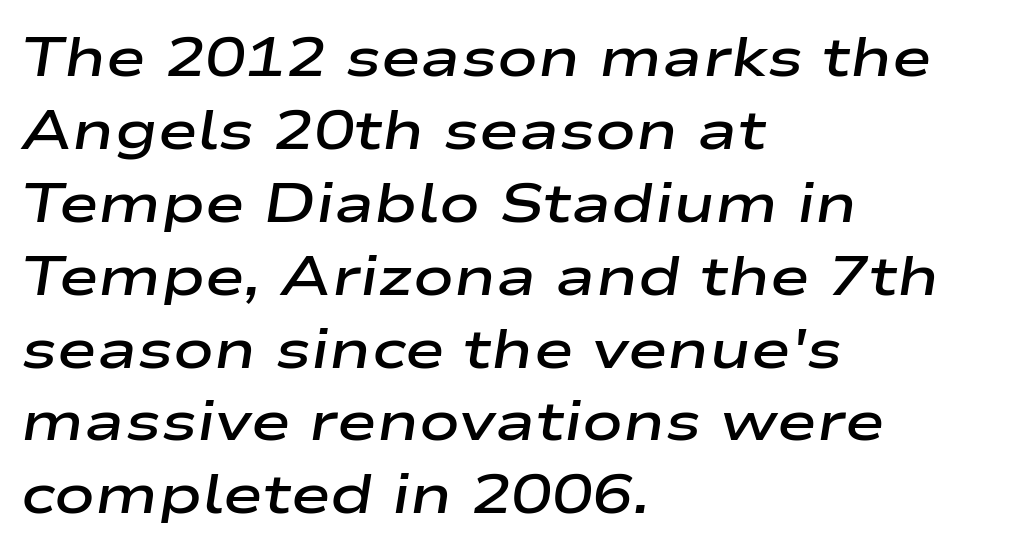
The image shows 54 px semibold, wide type, italic (leaning right); set left-aligned, normal line spacing (1.35x), normal letter spacing, not underlined; low stroke contrast and a medium x-height.
